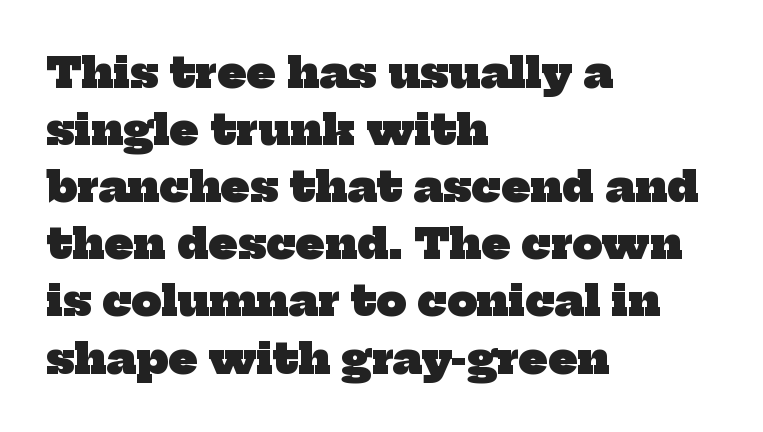
Q: Is the text bold? A: Yes.
Q: Is the typeface a serif or a sans-serif typeface? A: Serif.
Q: Is the text underlined? A: No.
Q: How is the paragraph aligned? A: Left-aligned.
Q: Is the spacing between letters normal or unusually wide? A: Normal.
Q: Is the spacing between lines tight, normal or loose? A: Normal.
Q: Width (condensed, normal, or wide)? A: Normal.
Q: Stroke contrast? A: Low.
Q: x-height? A: Medium.
Q: Monospaced? A: No.
